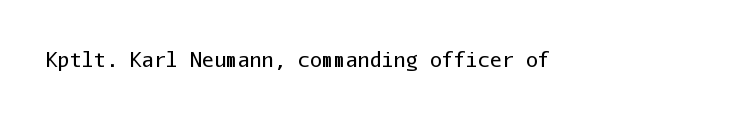
The image shows 20 px text type, upright; set normal letter spacing, not underlined.
